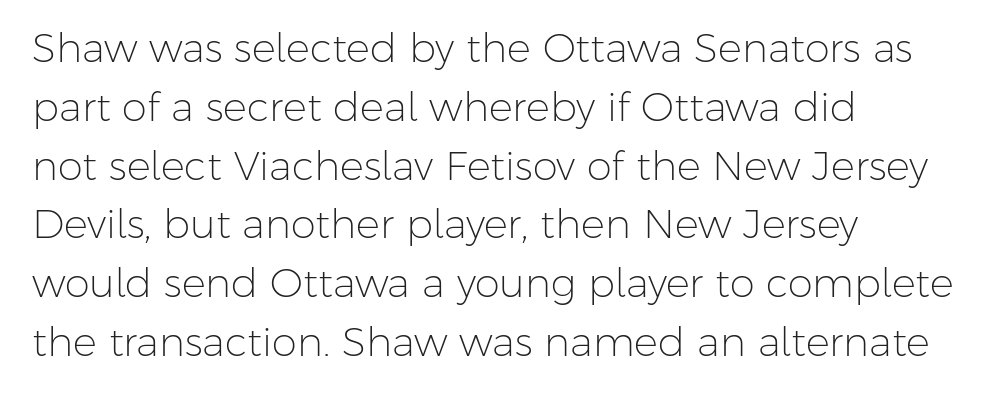
Q: Is the text bold? A: No.
Q: Is the text italic (slanted)? A: No, it is upright.
Q: Is the typeface a serif or a sans-serif typeface? A: Sans-serif.
Q: Is the text underlined? A: No.
Q: How is the paragraph aligned? A: Left-aligned.
Q: Is the spacing between letters normal or unusually wide? A: Normal.
Q: Is the spacing between lines tight, normal or loose? A: Normal.
Q: Width (condensed, normal, or wide)? A: Normal.
Q: Stroke contrast? A: Low.
Q: x-height? A: Medium.
Q: Monospaced? A: No.
